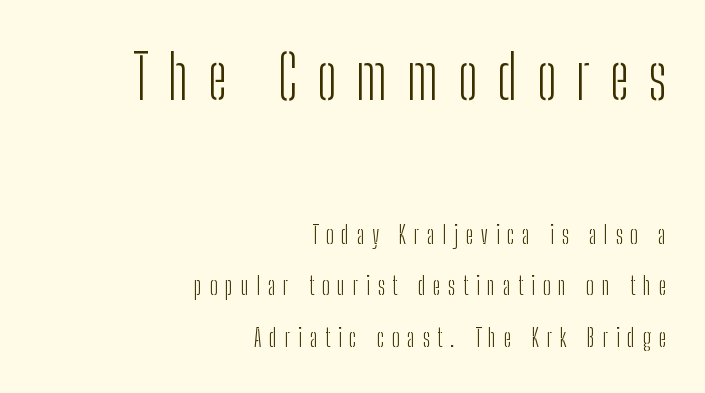
{"serif": "no", "italic": "no", "bold": "no", "weight": "light", "width": "condensed", "stroke_contrast": "low", "x_height": "medium", "monospaced": "no", "underline": "no", "align": "right", "line_spacing": "loose", "line_spacing_ratio": 2.16, "letter_spacing": "wide", "letter_spacing_em": 0.32, "larger_block": "first", "size_ratio": 2.54, "glyph_px": 61}
